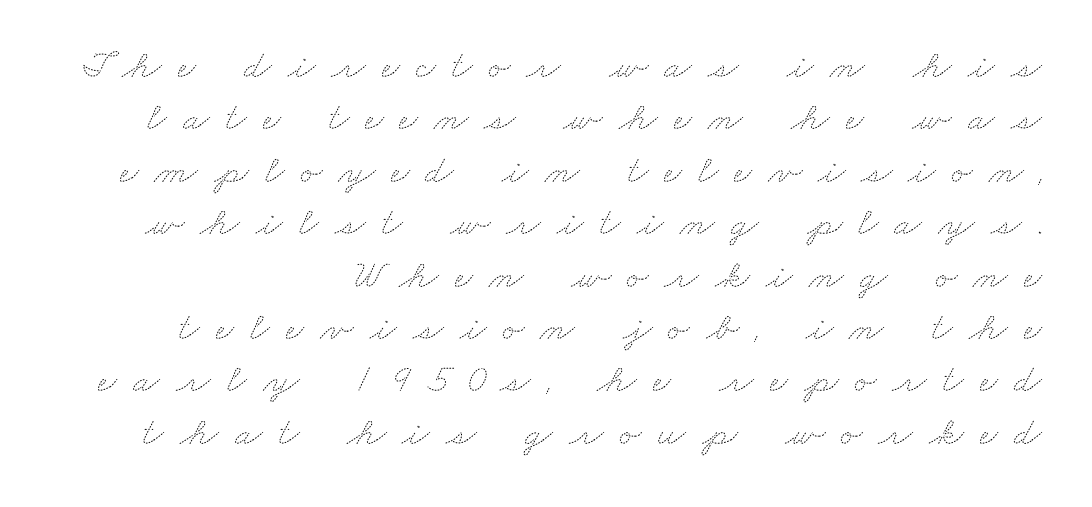
The image shows 40 px thin, wide type; set normal line spacing (1.31x), unusually wide letter spacing (+0.4 em), not underlined; medium stroke contrast and a small x-height.
